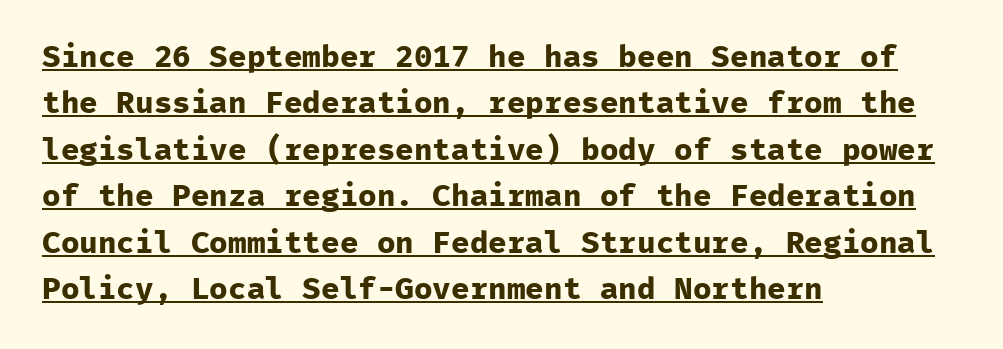
The image shows 31 px bold sans-serif type, upright, monospaced; set left-aligned, normal line spacing (1.5x), normal letter spacing, underlined; low stroke contrast and a medium x-height.
